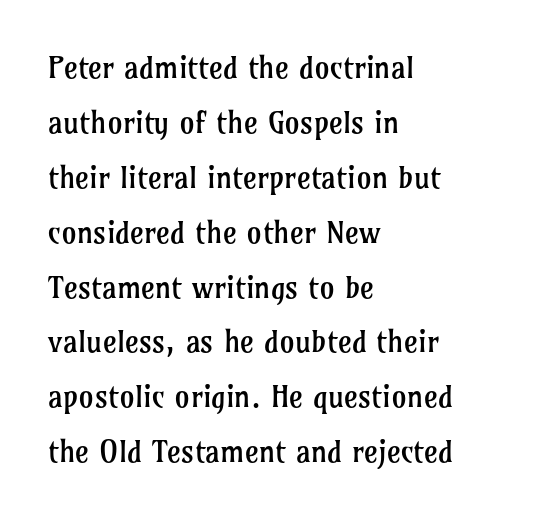
Which margin do the lines hug? The left one — the right edge is uneven. Is this a fixed-width face? No — the glyphs have proportional, varying widths. Clear beneath every line of the passage. The glyphs in this specimen are seriffed. Each stroke keeps to a modest, everyday thickness or less. The letters stand straight up with perfectly vertical stems.
